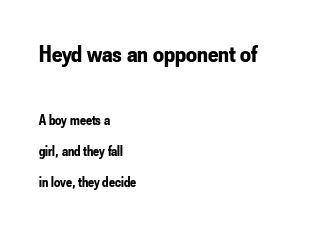
{"italic": "no", "bold": "yes", "underline": "no", "align": "left", "line_spacing": "loose", "line_spacing_ratio": 2.23, "letter_spacing": "normal", "letter_spacing_em": 0.0, "larger_block": "first", "size_ratio": 1.71, "glyph_px": 24}
